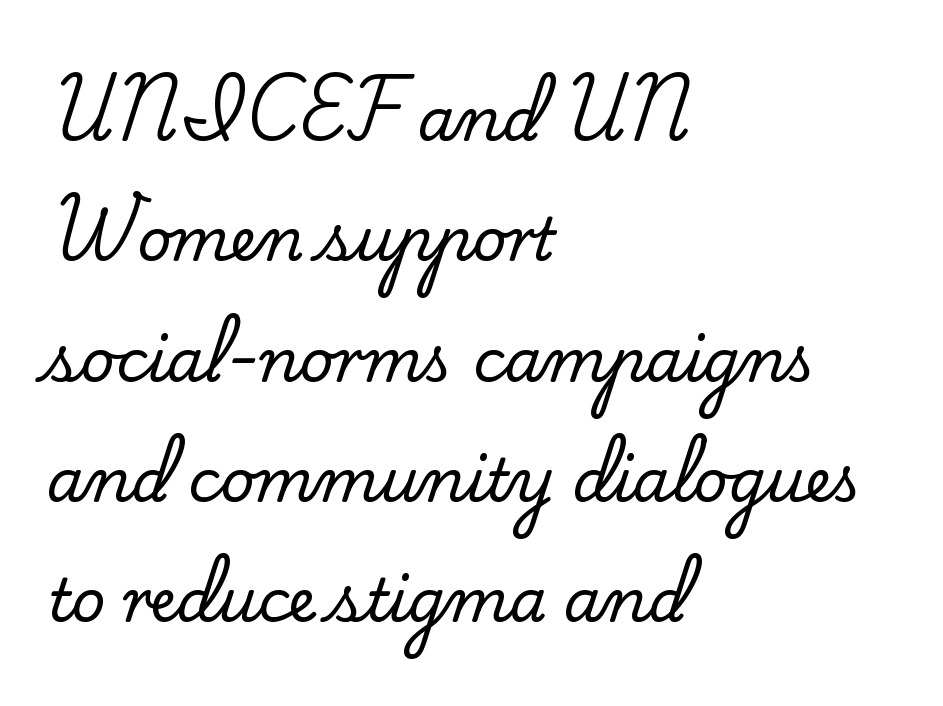
{"serif": "yes", "width": "normal", "stroke_contrast": "low", "x_height": "small", "monospaced": "no", "underline": "no", "align": "left", "line_spacing": "loose", "line_spacing_ratio": 2.04, "letter_spacing": "normal", "letter_spacing_em": 0.0, "glyph_px": 59}
